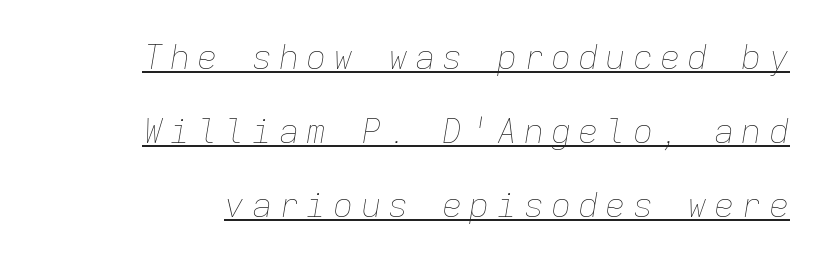
Q: Is the text bold? A: No.
Q: Is the text italic (slanted)? A: Yes, it leans right by about 9 degrees.
Q: Is the text underlined? A: Yes.
Q: Is the spacing between letters normal or unusually wide? A: Unusually wide.
Q: Is the spacing between lines tight, normal or loose? A: Loose.
Q: Width (condensed, normal, or wide)? A: Normal.
Q: Stroke contrast? A: Low.
Q: x-height? A: Medium.
Q: Monospaced? A: Yes.
